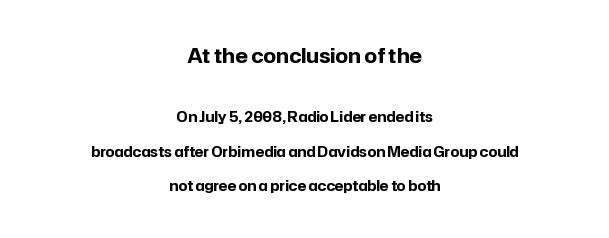
Does the lettering tilt? It doesn't — this is upright. Just letters on the line, the space beneath them empty. Plenty of ink on the page — the face is bold. Airy leading. What stands out about the letter spacing? Nothing — it is the standard amount.
